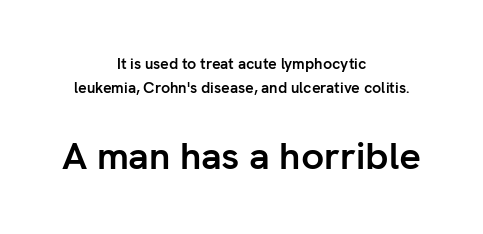
Do the characters align in a grid? No, the font is proportional. No feet cap the strokes, marking this as sans-serif type. These lines stack symmetrically, like a column narrowing and widening about its center. The lettering holds an erect, upright posture throughout. These lines keep a tight, regular rhythm from letter to letter. Typographic density is high because the face is bold.
